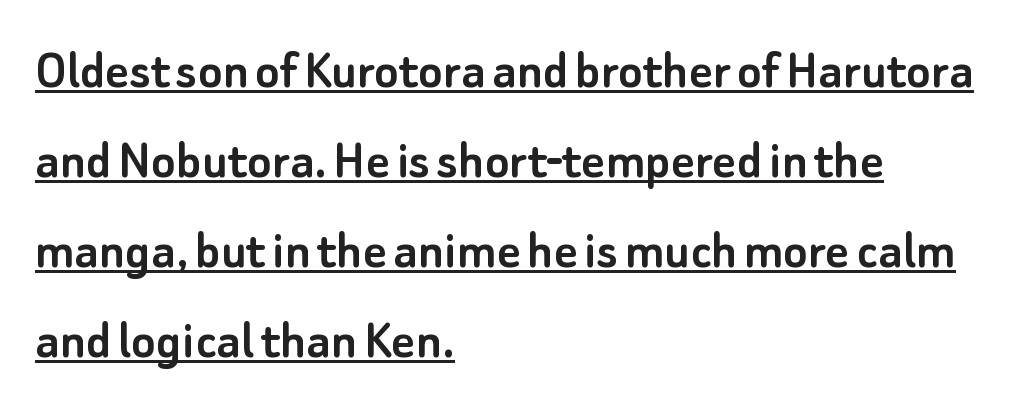
Q: Is the text italic (slanted)? A: No, it is upright.
Q: Is the typeface a serif or a sans-serif typeface? A: Sans-serif.
Q: Is the text underlined? A: Yes.
Q: How is the paragraph aligned? A: Left-aligned.
Q: Is the spacing between letters normal or unusually wide? A: Normal.
Q: Is the spacing between lines tight, normal or loose? A: Normal.
Q: Width (condensed, normal, or wide)? A: Normal.
Q: Stroke contrast? A: Low.
Q: x-height? A: Small.
Q: Monospaced? A: No.
